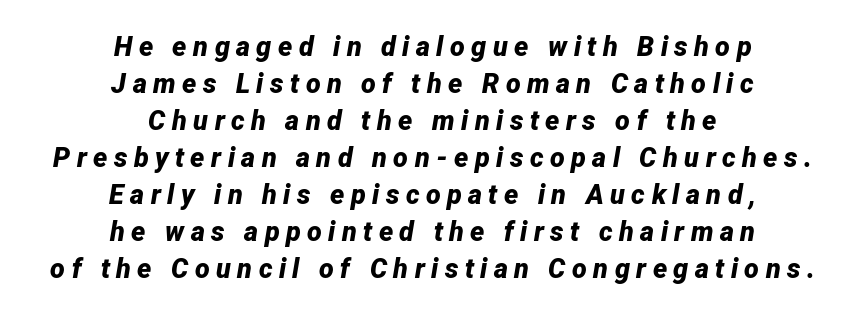
Caption: expanded tracking, letters set apart. The leading is moderate, giving the passage an even texture. Look at the stroke-to-counter ratio: heavy, a bold. Compared with ordinary roman type, these characters are visibly tilted. Typeset on center — no edge is straight. Lines of text with bare space underneath.
